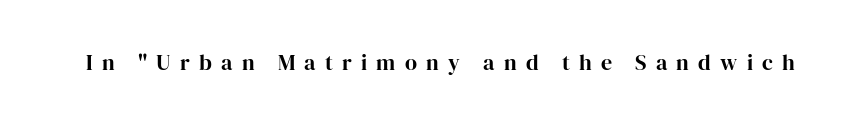
Short note: letters widely spaced. Characters remain perfectly vertical along every line. The strip under each line holds only bare page.
